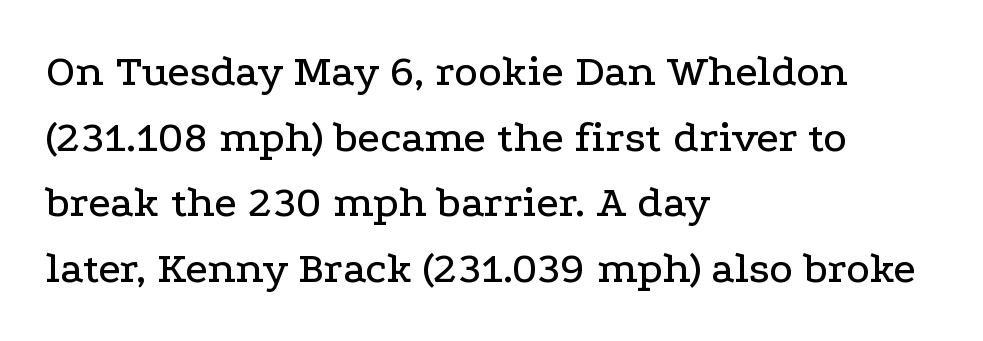
The lines in this sample share a left origin and differ only in where they stop. Nothing unusual about the tracking: characters are spaced as the font intends. A serif font was chosen for this passage. A bare baseline throughout the passage. The axis of the letterforms is exactly vertical. Do the characters align in a grid? No, the font is proportional.
